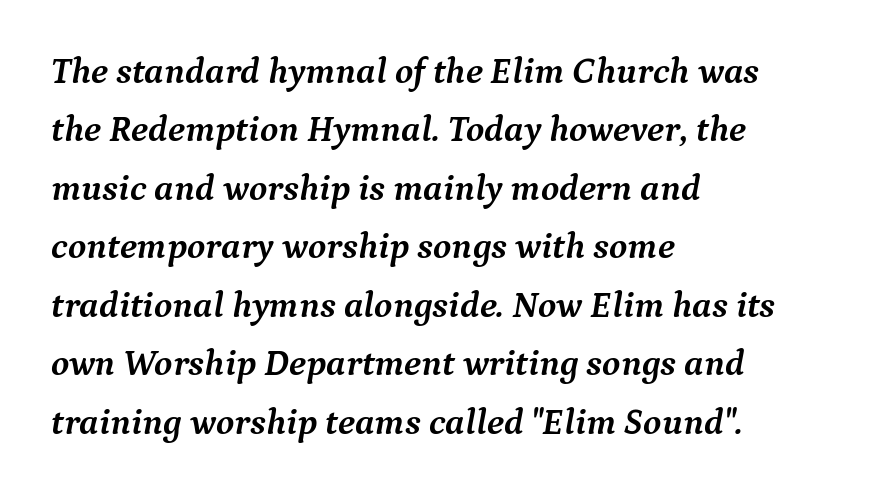
Heavy-handed strokes throughout: this text is bold. Does extra space separate the letters? No, they use regular spacing. The whole block is typeset with a tilt. The lines in this sample share a left origin and differ only in where they stop. Do the characters align in a grid? No, the font is proportional. A serif font was chosen for this passage.
